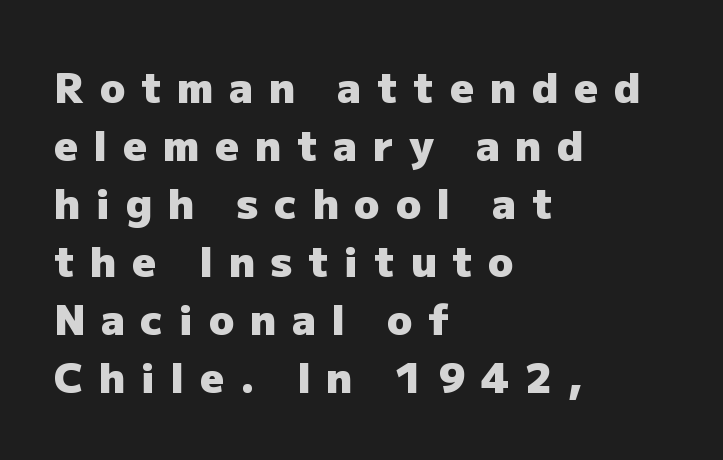
Q: Is the text bold? A: Yes.
Q: Is the text italic (slanted)? A: No, it is upright.
Q: Is the typeface a serif or a sans-serif typeface? A: Sans-serif.
Q: Is the text underlined? A: No.
Q: How is the paragraph aligned? A: Left-aligned.
Q: Is the spacing between letters normal or unusually wide? A: Unusually wide.
Q: Is the spacing between lines tight, normal or loose? A: Normal.
Q: Width (condensed, normal, or wide)? A: Normal.
Q: Stroke contrast? A: Low.
Q: x-height? A: Medium.
Q: Monospaced? A: No.
